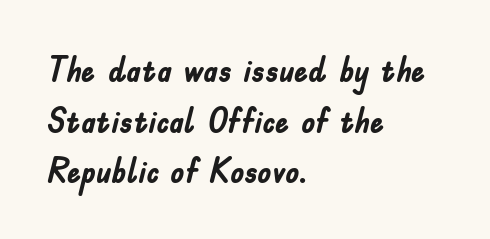
Descenders are the only things crossing below the line. The leading is moderate, giving the passage an even texture. Character widths vary here, with narrow letters taking less room than wide ones. The horizontal fit of the characters is conventional and even.
